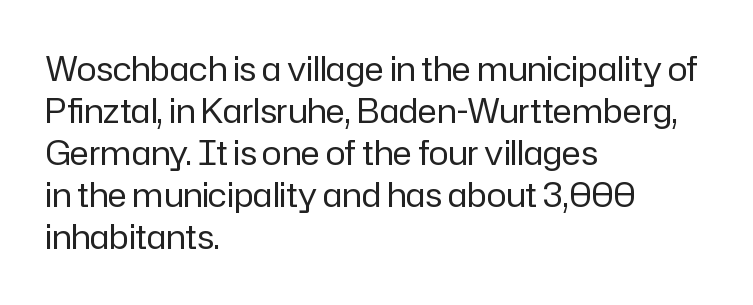
The image shows 33 px regular-weight sans-serif type, upright; set left-aligned, normal line spacing (1.27x), normal letter spacing, not underlined; low stroke contrast and a medium x-height.
